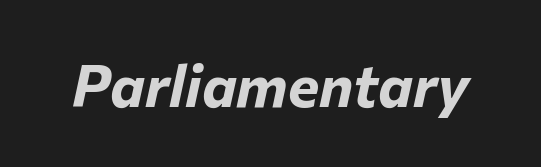
Q: Is the text bold? A: Yes.
Q: Is the text italic (slanted)? A: Yes, it leans right by about 12 degrees.
Q: Is the text underlined? A: No.
Q: Is the spacing between letters normal or unusually wide? A: Normal.
Q: Width (condensed, normal, or wide)? A: Normal.
Q: Stroke contrast? A: Low.
Q: x-height? A: Medium.
Q: Monospaced? A: No.
